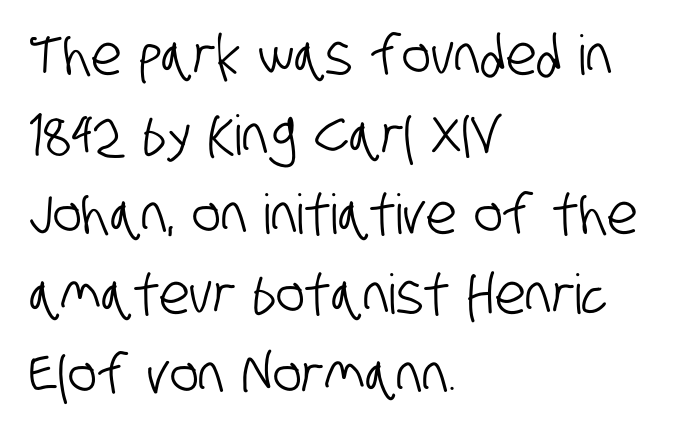
The image shows 55 px condensed sans-serif type; set left-aligned, normal line spacing (1.45x), normal letter spacing, not underlined; low stroke contrast and a large x-height.
